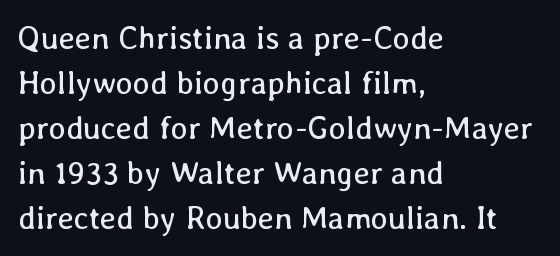
Proportional: the letters do not fall into vertical columns. Anything drawn beneath the words? Only blank space. Regarding leading, the lines here are spaced in the standard way. In terms of posture, this sample is upright.
